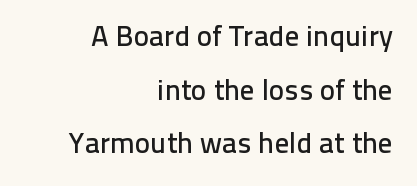
The image shows 29 px sans-serif type, upright; set right-aligned, line spacing 1.85x, normal letter spacing, not underlined; low stroke contrast and a medium x-height.
